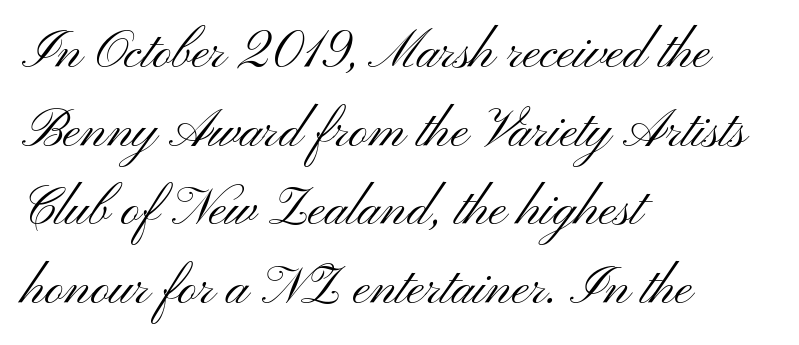
Q: Is the text bold? A: No.
Q: Is the text italic (slanted)? A: Yes.
Q: Is the typeface a serif or a sans-serif typeface? A: Sans-serif.
Q: Is the text underlined? A: No.
Q: How is the paragraph aligned? A: Left-aligned.
Q: Is the spacing between letters normal or unusually wide? A: Normal.
Q: Is the spacing between lines tight, normal or loose? A: Normal.
Q: Width (condensed, normal, or wide)? A: Wide.
Q: Stroke contrast? A: Medium.
Q: x-height? A: Small.
Q: Monospaced? A: No.
